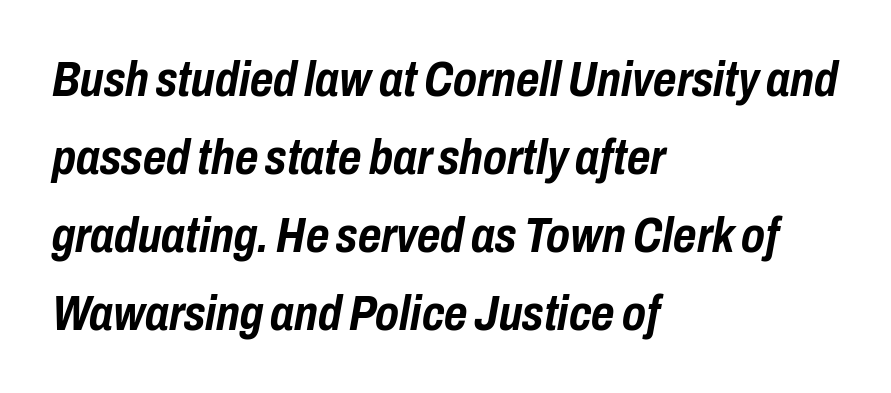
The image shows 50 px semibold, condensed type, italic (leaning right); set left-aligned, normal line spacing (1.56x), normal letter spacing, not underlined; low stroke contrast and a medium x-height.
